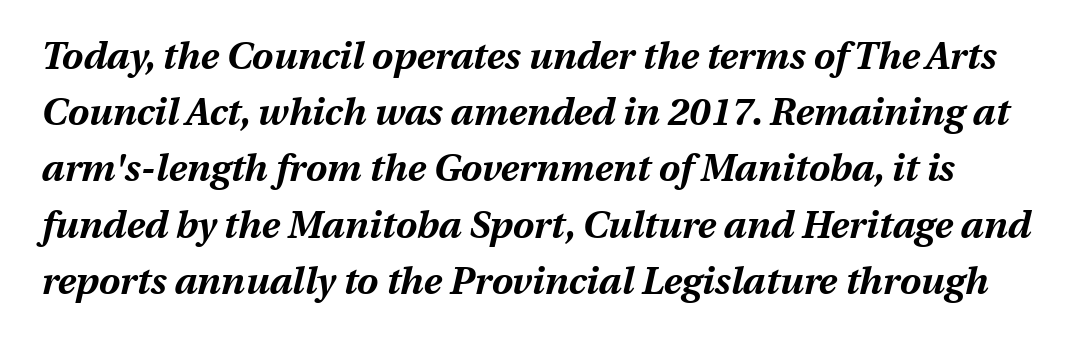
Observe the ordinary spacing: letters are neighbours, not strangers. The line-height multiplier appears to be the usual default. Does the lettering tilt? It does — this is italic. Here the designer chose a conventional face with non-uniform glyph widths. Check the space under the baseline: it is left empty. The characters look thick and weighty, a clear bold.
